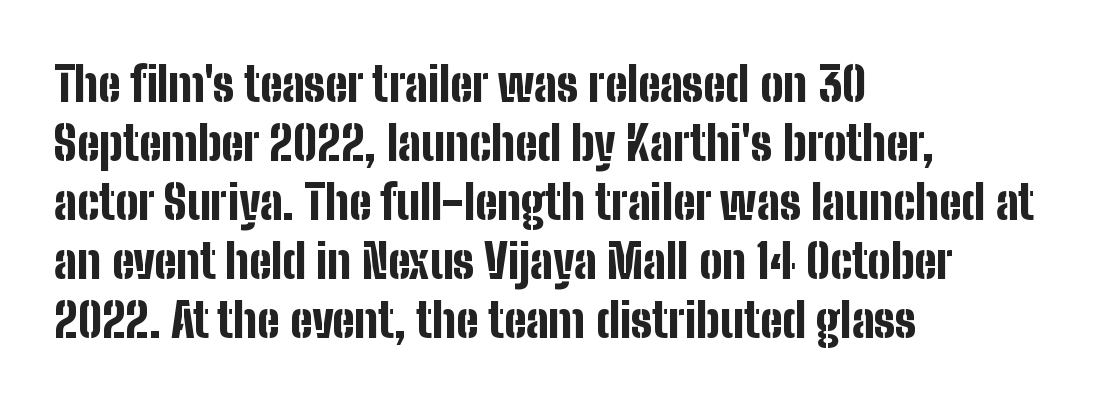
Q: Is the text bold? A: Yes.
Q: Is the text italic (slanted)? A: No, it is upright.
Q: Is the typeface a serif or a sans-serif typeface? A: Sans-serif.
Q: Is the text underlined? A: No.
Q: How is the paragraph aligned? A: Left-aligned.
Q: Is the spacing between letters normal or unusually wide? A: Normal.
Q: Width (condensed, normal, or wide)? A: Condensed.
Q: Stroke contrast? A: Low.
Q: x-height? A: Medium.
Q: Monospaced? A: No.
